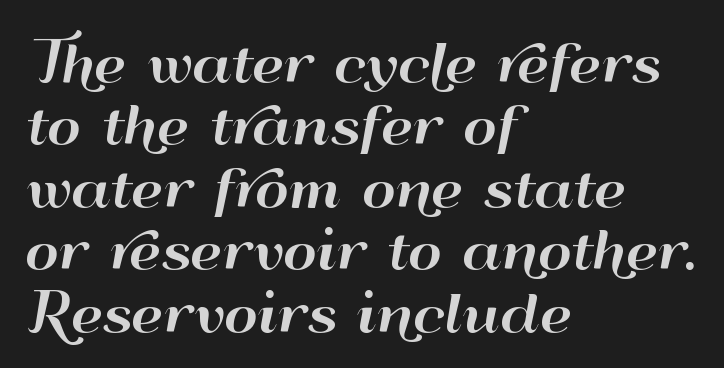
You could not count columns in this text — the font is proportionally spaced. Short note: letters normally spaced. The rendering shows plain stroke endings on the letterforms — a sans-serif design. Horizontal alignment here is leftward, the default for most running prose. No word sits above an underline.
